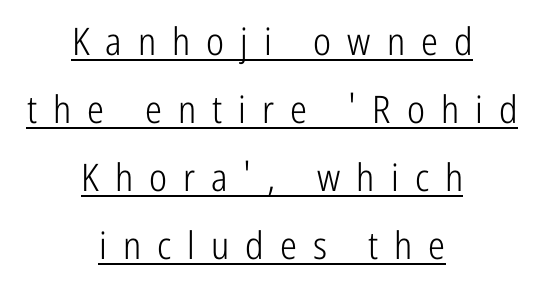
The face used here appears with an underline applied. This sample has the flowing, uneven cadence of proportional lettering. One-word summary of the alignment: center. Check where the strokes stop: nothing finishes them off — pure sans. Look at the tracking — it's clearly loosened, letters drifting apart.
